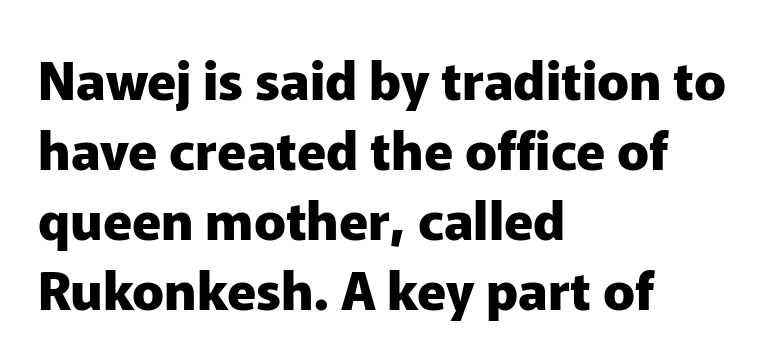
Q: Is the text bold? A: Yes.
Q: Is the text italic (slanted)? A: No, it is upright.
Q: Is the typeface a serif or a sans-serif typeface? A: Sans-serif.
Q: Is the text underlined? A: No.
Q: How is the paragraph aligned? A: Left-aligned.
Q: Is the spacing between letters normal or unusually wide? A: Normal.
Q: Is the spacing between lines tight, normal or loose? A: Normal.
Q: Width (condensed, normal, or wide)? A: Normal.
Q: Stroke contrast? A: Low.
Q: x-height? A: Medium.
Q: Monospaced? A: No.
